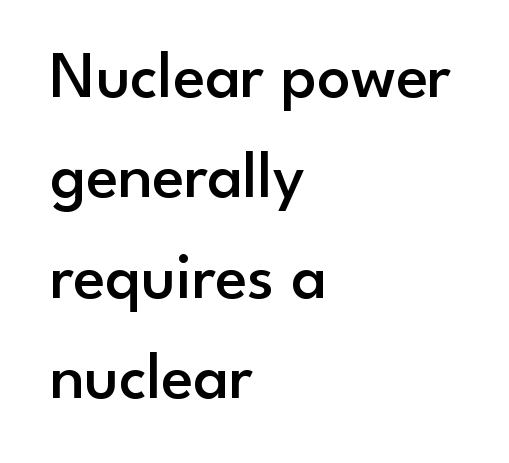
{"serif": "no", "italic": "no", "bold": "semi", "weight": "semibold", "width": "normal", "stroke_contrast": "low", "x_height": "small", "monospaced": "no", "underline": "no", "align": "left", "line_spacing": "normal", "line_spacing_ratio": 1.52, "letter_spacing": "normal", "letter_spacing_em": 0.0, "glyph_px": 66}
